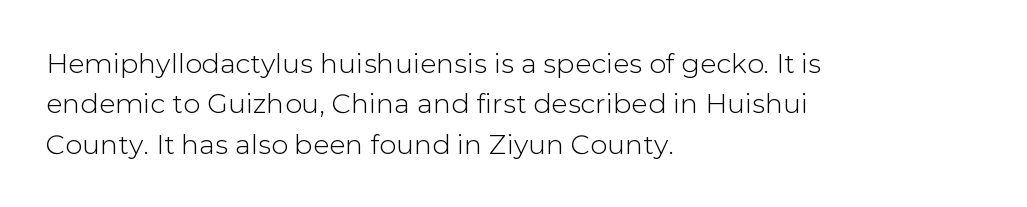
The image shows 27 px text type, upright; set left-aligned, normal line spacing (1.5x), normal letter spacing, not underlined.
